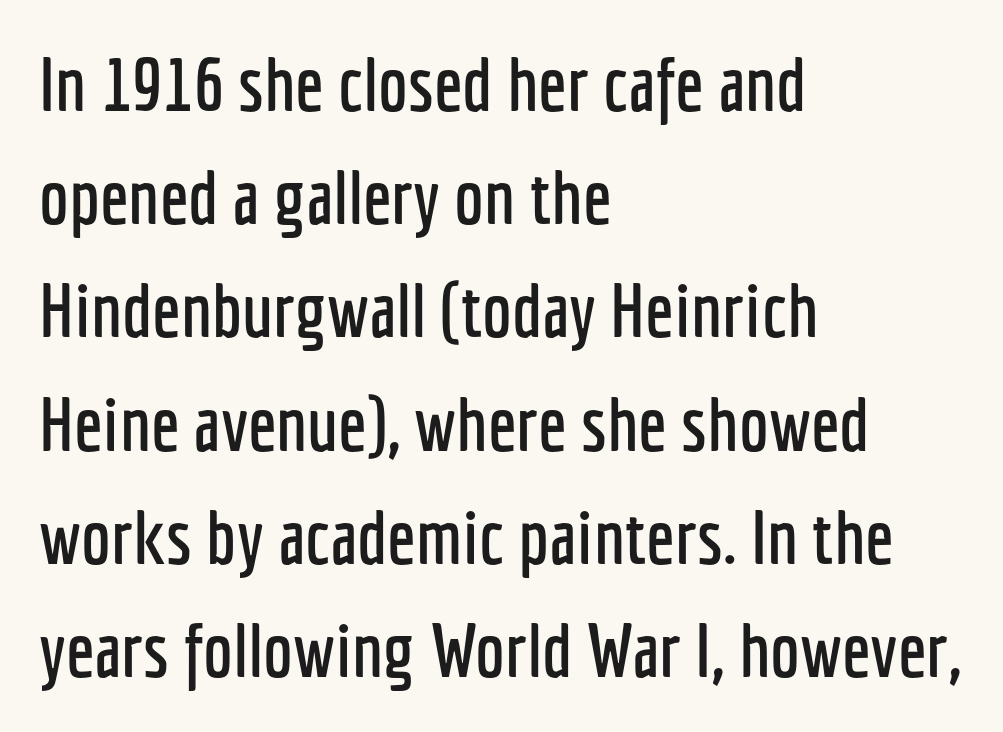
Q: Is the text italic (slanted)? A: No, it is upright.
Q: Is the typeface a serif or a sans-serif typeface? A: Sans-serif.
Q: Is the text underlined? A: No.
Q: How is the paragraph aligned? A: Left-aligned.
Q: Is the spacing between letters normal or unusually wide? A: Normal.
Q: Is the spacing between lines tight, normal or loose? A: Normal.
Q: Width (condensed, normal, or wide)? A: Condensed.
Q: Stroke contrast? A: Low.
Q: x-height? A: Medium.
Q: Monospaced? A: No.
